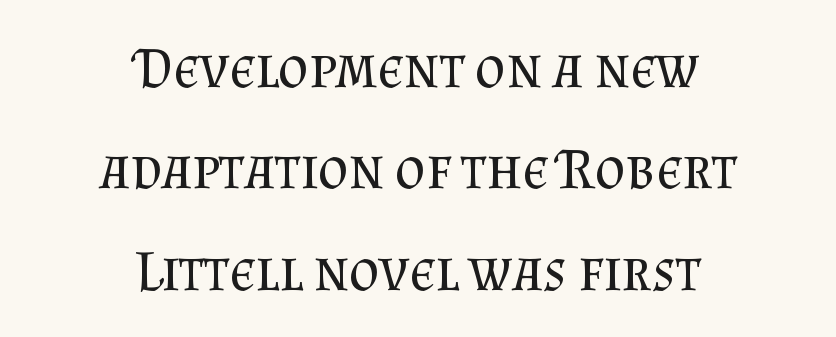
Q: Is the text bold? A: No.
Q: Is the text italic (slanted)? A: No, it is upright.
Q: Is the typeface a serif or a sans-serif typeface? A: Serif.
Q: Is the text underlined? A: No.
Q: How is the paragraph aligned? A: Centered.
Q: Is the spacing between letters normal or unusually wide? A: Normal.
Q: Width (condensed, normal, or wide)? A: Normal.
Q: Stroke contrast? A: Medium.
Q: x-height? A: Small.
Q: Monospaced? A: No.
